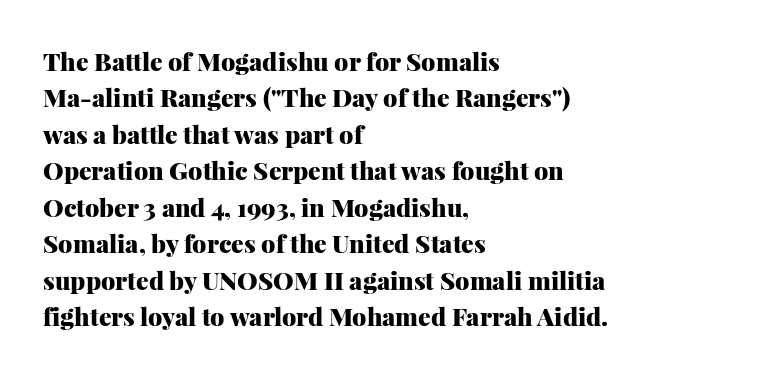
The image shows 25 px bold type, upright; set left-aligned, normal line spacing (1.46x), normal letter spacing, not underlined.
